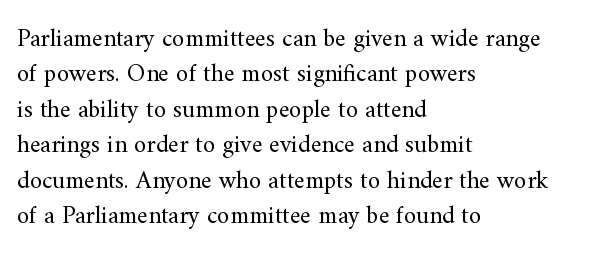
The image shows 25 px text type, upright; set left-aligned, normal line spacing (1.42x), normal letter spacing, not underlined.
